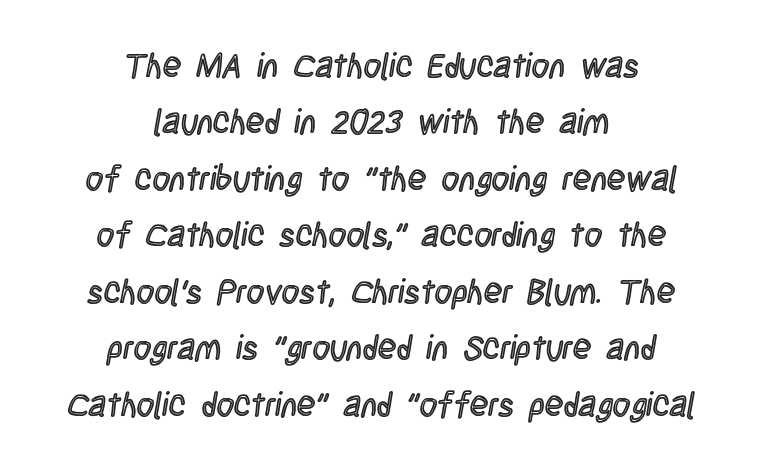
Descenders are the only things crossing below the line. The tracking reads as untouched default to a designer's eye. The paragraph shown floats in the horizontal middle. These lines are rendered in a variable-pitch font. Quick note: interline space is typical.
